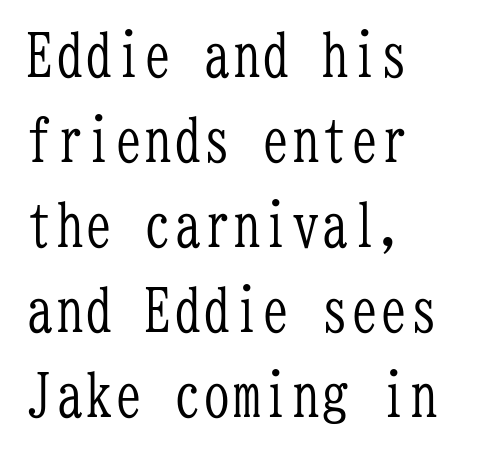
The image shows 59 px light, condensed serif type, upright, monospaced; set left-aligned, normal line spacing (1.44x), normal letter spacing, not underlined; low stroke contrast and a medium x-height.
